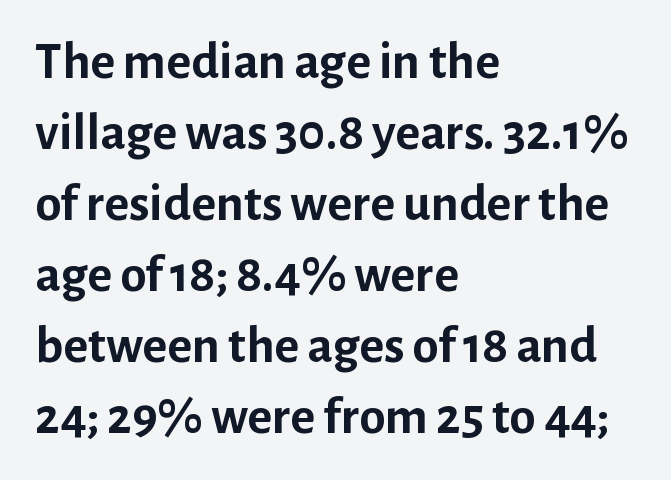
Q: Is the text bold? A: Yes.
Q: Is the text italic (slanted)? A: No, it is upright.
Q: Is the typeface a serif or a sans-serif typeface? A: Sans-serif.
Q: Is the text underlined? A: No.
Q: How is the paragraph aligned? A: Left-aligned.
Q: Is the spacing between letters normal or unusually wide? A: Normal.
Q: Is the spacing between lines tight, normal or loose? A: Normal.
Q: Width (condensed, normal, or wide)? A: Normal.
Q: Stroke contrast? A: Low.
Q: x-height? A: Medium.
Q: Monospaced? A: No.
